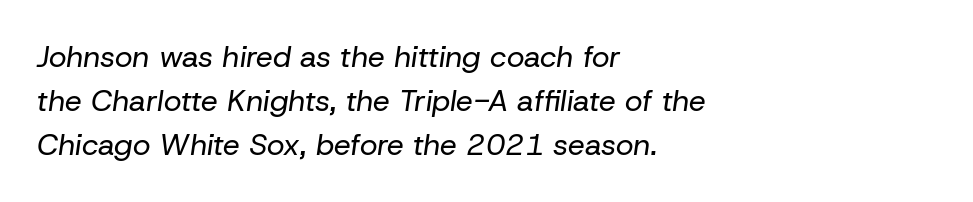
The image shows 30 px regular-weight type, italic (leaning right); set left-aligned, normal line spacing (1.47x), normal letter spacing, not underlined; low stroke contrast and a medium x-height.
